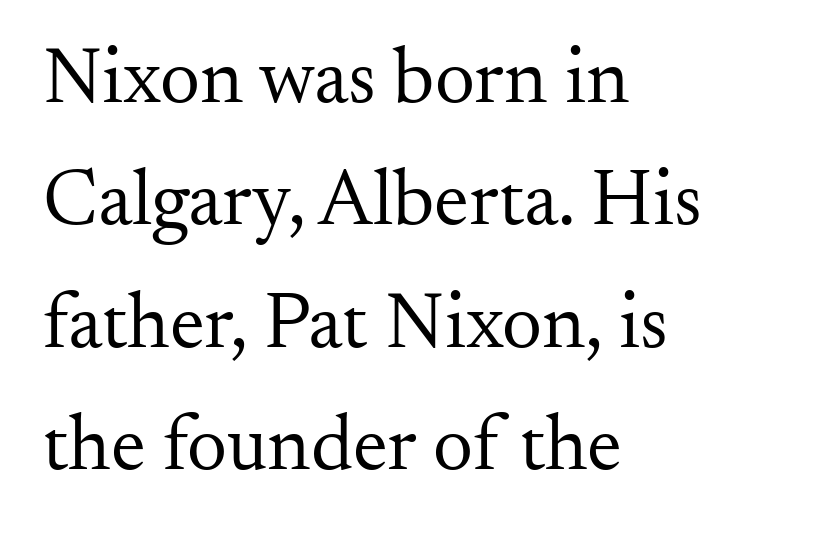
The image shows 79 px regular-weight serif type, upright; set left-aligned, normal line spacing (1.55x), normal letter spacing, not underlined; medium stroke contrast and a small x-height.
